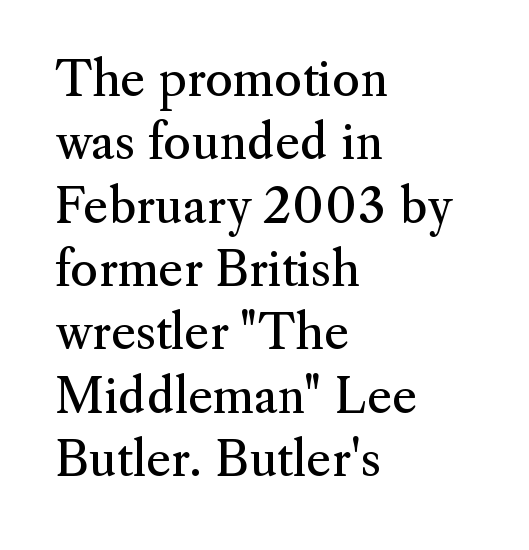
The letters advance in unequal steps, a hallmark of proportional type. Horizontal alignment here is leftward, the default for most running prose. Glance below the letters and you will spot only blank space. Stems here are at most as thick as an everyday book face.
